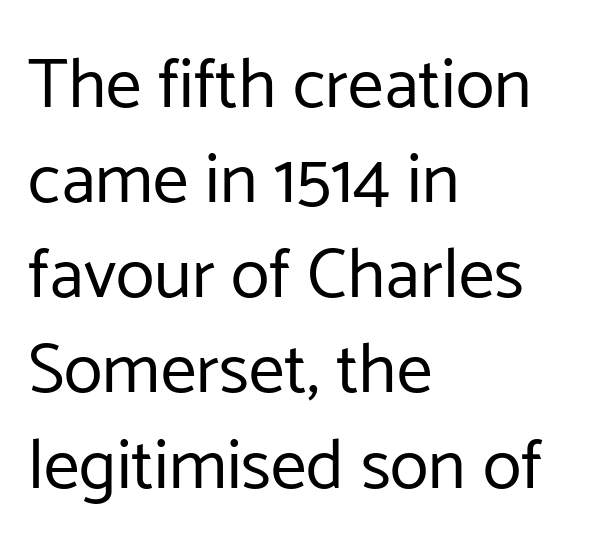
{"serif": "no", "italic": "no", "bold": "no", "weight": "regular", "width": "normal", "stroke_contrast": "low", "x_height": "medium", "monospaced": "no", "underline": "no", "align": "left", "line_spacing": "normal", "line_spacing_ratio": 1.34, "letter_spacing": "normal", "letter_spacing_em": 0.0, "glyph_px": 71}
